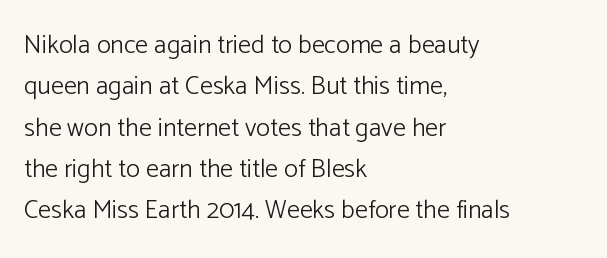
The image shows 26 px text type, upright; set left-aligned, normal line spacing (1.59x), normal letter spacing, not underlined.
